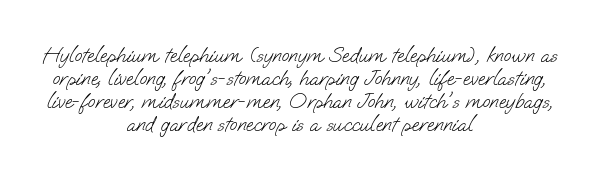
Glyph-to-glyph distance matches everyday printed text. Quick note: interline space is minimal. These glyphs show unthickened strokes, regular width or finer. A student would call this center alignment; a typographer would say set centered. Glance below the letters and you will spot only blank space.
